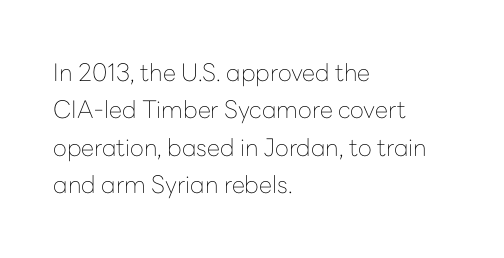
Q: Is the text bold? A: No.
Q: Is the text italic (slanted)? A: No, it is upright.
Q: Is the text underlined? A: No.
Q: How is the paragraph aligned? A: Left-aligned.
Q: Is the spacing between letters normal or unusually wide? A: Normal.
Q: Is the spacing between lines tight, normal or loose? A: Normal.
